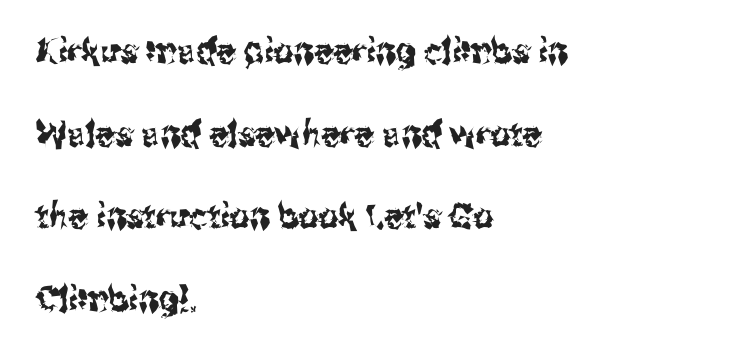
Q: Is the text italic (slanted)? A: No, it is upright.
Q: Is the typeface a serif or a sans-serif typeface? A: Sans-serif.
Q: Is the text underlined? A: No.
Q: How is the paragraph aligned? A: Left-aligned.
Q: Is the spacing between letters normal or unusually wide? A: Normal.
Q: Is the spacing between lines tight, normal or loose? A: Loose.
Q: Width (condensed, normal, or wide)? A: Condensed.
Q: Stroke contrast? A: Medium.
Q: x-height? A: Medium.
Q: Monospaced? A: No.
